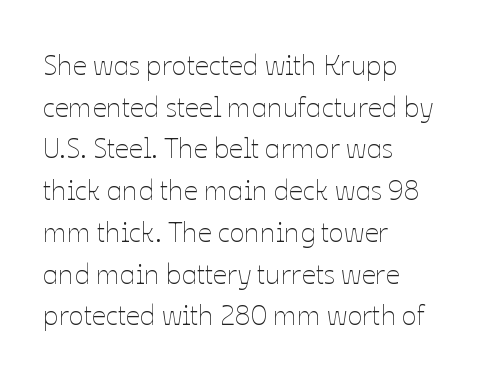
The image shows 28 px thin type, upright; set left-aligned, normal line spacing (1.49x), normal letter spacing, not underlined; low stroke contrast and a medium x-height.
